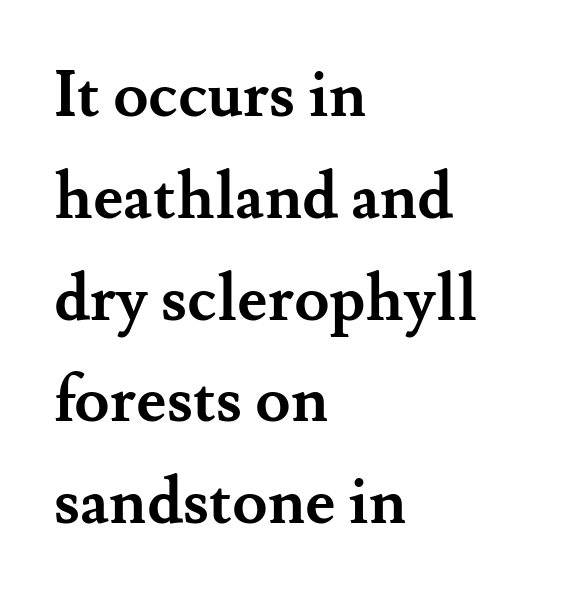
Q: Is the text bold? A: Yes.
Q: Is the text italic (slanted)? A: No, it is upright.
Q: Is the typeface a serif or a sans-serif typeface? A: Serif.
Q: Is the text underlined? A: No.
Q: How is the paragraph aligned? A: Left-aligned.
Q: Is the spacing between letters normal or unusually wide? A: Normal.
Q: Is the spacing between lines tight, normal or loose? A: Normal.
Q: Width (condensed, normal, or wide)? A: Normal.
Q: Stroke contrast? A: Medium.
Q: x-height? A: Small.
Q: Monospaced? A: No.
